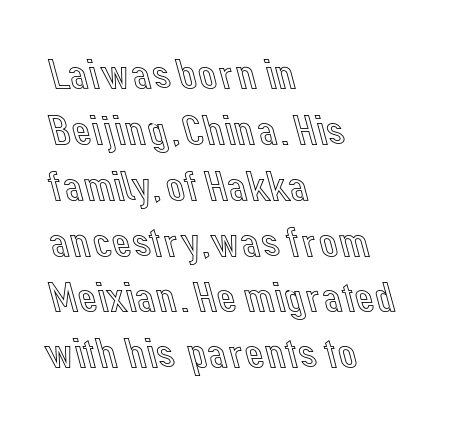
Normally led — the rows are evenly, conventionally spaced. Varying glyph widths throughout — classic text-font behaviour. The area under the type is left untouched.
